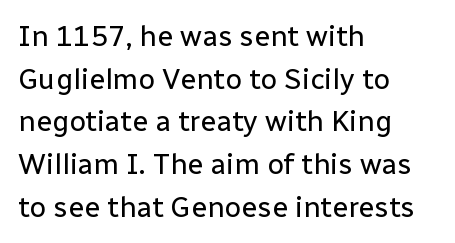
The image shows 29 px regular-weight sans-serif type, upright; set left-aligned, normal line spacing (1.47x), normal letter spacing, not underlined; low stroke contrast and a medium x-height.
